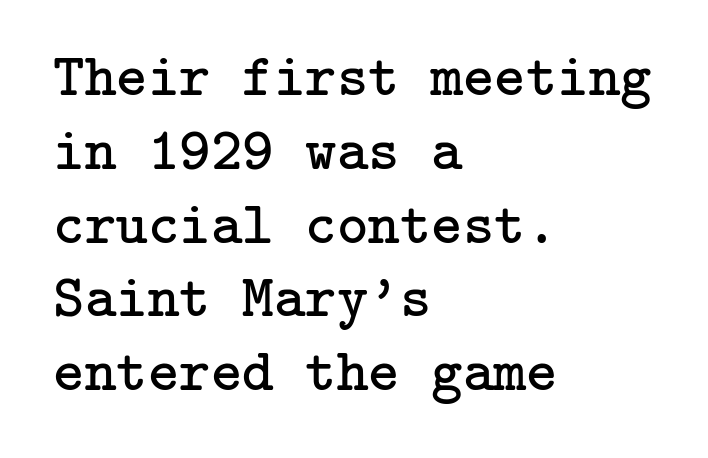
The image shows 60 px regular-weight serif type, upright; set left-aligned, line spacing 1.23x, normal letter spacing, not underlined; low stroke contrast and a medium x-height.
